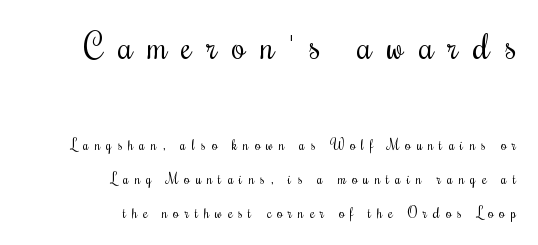
The composition opens big and finishes small. The font is comparable to plain body text, perhaps lighter. Loose tracking; the words dissolve into strings of separated letters. Loosely led — the rows are spread out. Old-style or modern, the face here clearly has serifs.
